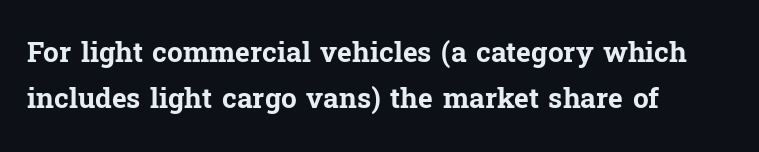
The image shows 28 px bold serif type, upright; set left-aligned, normal line spacing (1.63x), normal letter spacing, not underlined; low stroke contrast and a medium x-height.
